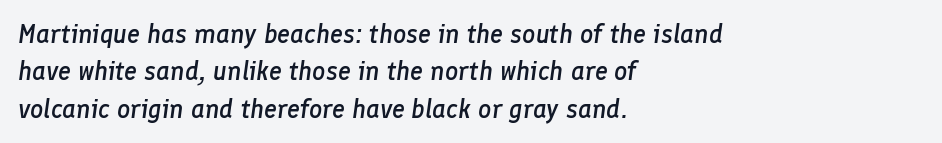
Q: Is the text bold? A: Semi-bold.
Q: Is the text italic (slanted)? A: Yes, it leans right by about 8 degrees.
Q: Is the text underlined? A: No.
Q: How is the paragraph aligned? A: Left-aligned.
Q: Is the spacing between letters normal or unusually wide? A: Normal.
Q: Is the spacing between lines tight, normal or loose? A: Normal.
